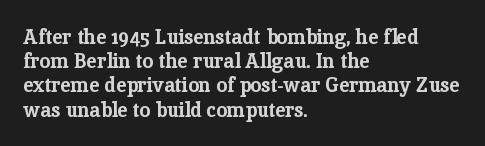
Q: Is the text bold? A: Yes.
Q: Is the text italic (slanted)? A: No, it is upright.
Q: Is the text underlined? A: No.
Q: How is the paragraph aligned? A: Left-aligned.
Q: Is the spacing between letters normal or unusually wide? A: Normal.
